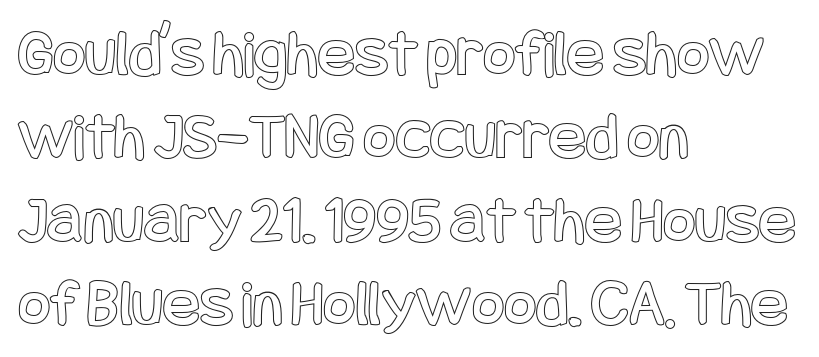
Q: Is the text italic (slanted)? A: No, it is upright.
Q: Is the text underlined? A: No.
Q: How is the paragraph aligned? A: Left-aligned.
Q: Is the spacing between letters normal or unusually wide? A: Normal.
Q: Width (condensed, normal, or wide)? A: Condensed.
Q: x-height? A: Large.
